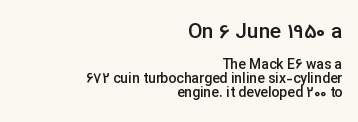
{"italic": "no", "bold": "semi", "underline": "no", "align": "right", "line_spacing": "tight", "line_spacing_ratio": 1.01, "letter_spacing": "normal", "letter_spacing_em": 0.0, "larger_block": "first", "size_ratio": 1.5, "glyph_px": 21}
